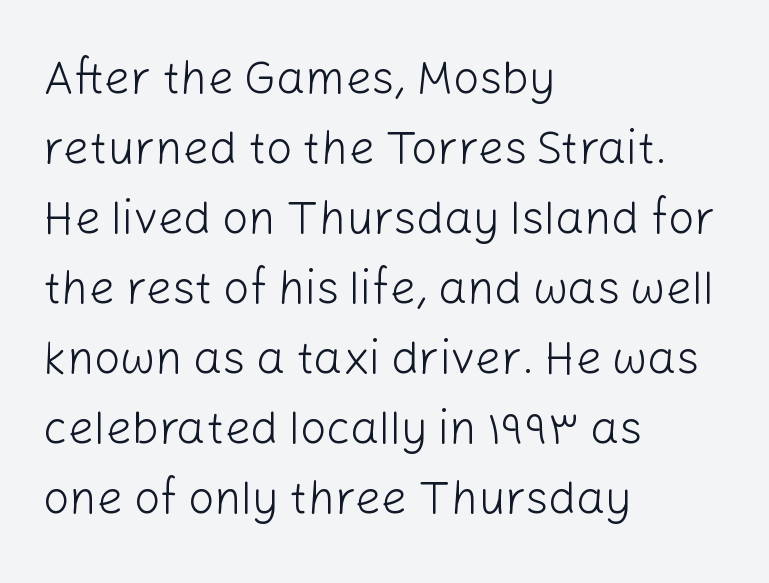
The letterforms sit at book weight or below. One glance says typical: line gaps are just what's usual. Glance below the letters and you will spot only blank space. Italic: no, the glyphs are upright roman.
